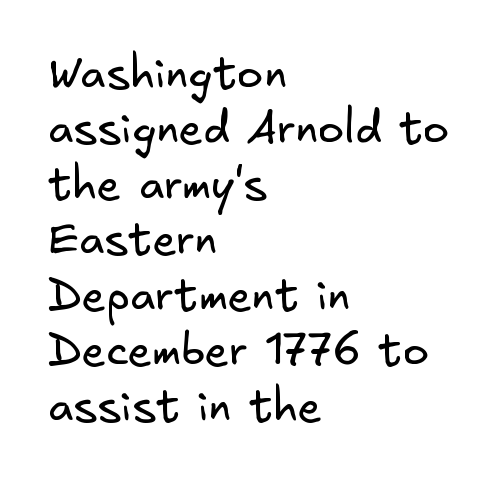
Q: Is the text bold? A: No.
Q: Is the typeface a serif or a sans-serif typeface? A: Sans-serif.
Q: Is the text underlined? A: No.
Q: How is the paragraph aligned? A: Left-aligned.
Q: Is the spacing between letters normal or unusually wide? A: Normal.
Q: Is the spacing between lines tight, normal or loose? A: Normal.
Q: Width (condensed, normal, or wide)? A: Normal.
Q: Stroke contrast? A: Low.
Q: x-height? A: Small.
